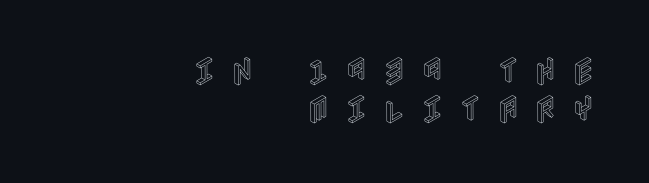
Q: Is the text italic (slanted)? A: No, it is upright.
Q: Is the text underlined? A: No.
Q: How is the paragraph aligned? A: Right-aligned.
Q: Is the spacing between letters normal or unusually wide? A: Unusually wide.
Q: Width (condensed, normal, or wide)? A: Condensed.
Q: x-height? A: Large.
